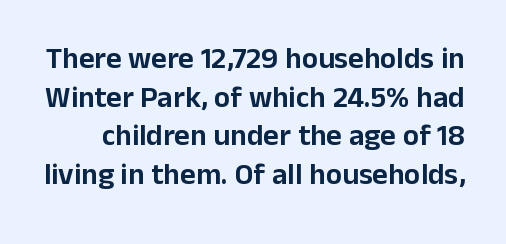
{"serif": "no", "italic": "no", "width": "normal", "stroke_contrast": "low", "x_height": "medium", "monospaced": "no", "underline": "no", "line_spacing": "normal", "line_spacing_ratio": 1.29, "letter_spacing": "normal", "letter_spacing_em": 0.0, "glyph_px": 30}
